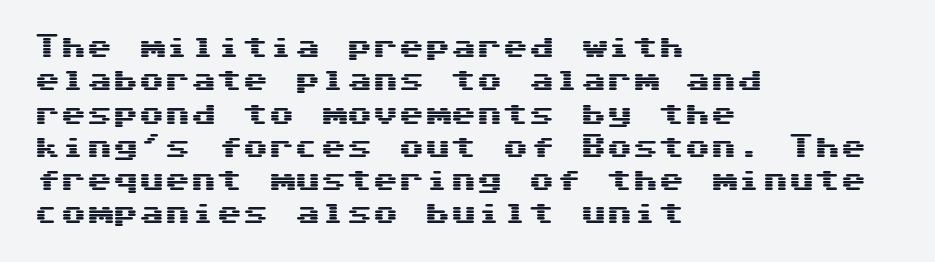
The image shows 26 px text type, upright; set left-aligned, normal line spacing (1.28x), normal letter spacing, not underlined.
